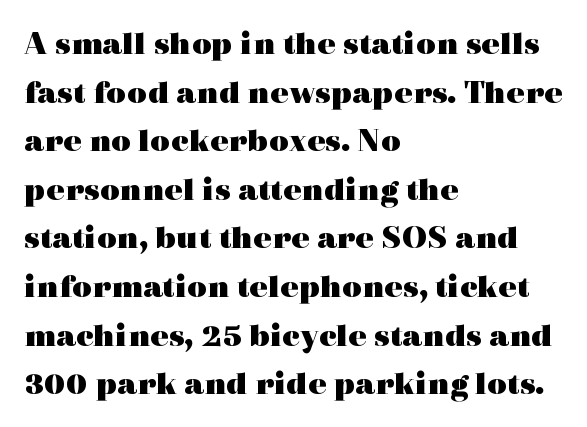
Q: Is the text bold? A: Yes.
Q: Is the text italic (slanted)? A: No, it is upright.
Q: Is the typeface a serif or a sans-serif typeface? A: Serif.
Q: Is the text underlined? A: No.
Q: How is the paragraph aligned? A: Left-aligned.
Q: Is the spacing between letters normal or unusually wide? A: Normal.
Q: Is the spacing between lines tight, normal or loose? A: Normal.
Q: Width (condensed, normal, or wide)? A: Wide.
Q: x-height? A: Medium.
Q: Monospaced? A: No.
